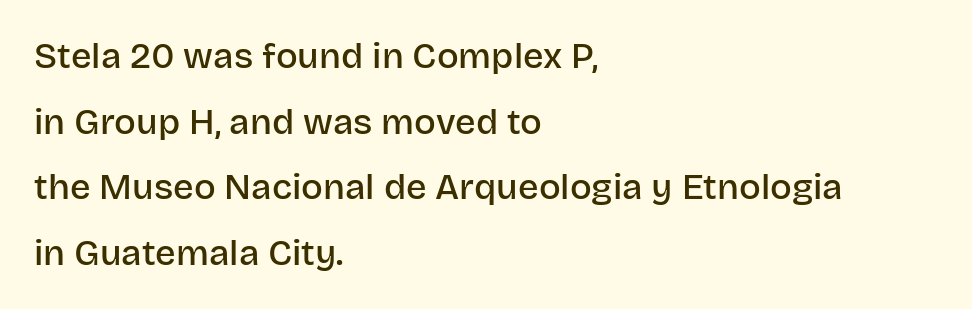
Are there feet on the stems? There aren't — it's a sans. Notice the strokes are somewhat thickened but not fully heavy: this is a semibold. Character widths vary here, with narrow letters taking less room than wide ones. Words float on clear page, feet unadorned. Nobody touched the tracking dial on this one. Posture: straight, roman, zero tilt.
